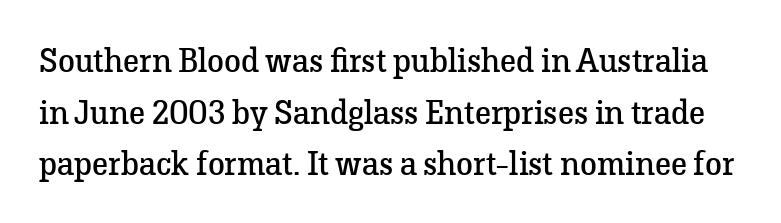
The image shows 34 px regular-weight serif type, upright; set normal line spacing (1.52x), normal letter spacing, not underlined; low stroke contrast and a medium x-height.
